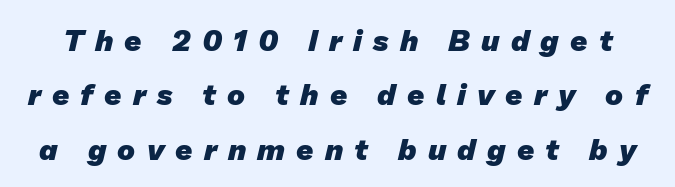
The glyphs have the mass of a bold cut. Do the characters align in a grid? No, the font is proportional. Each word looks stretched out because of the extra space between its letters. In terms of letterform style, serifs are entirely absent. The gap between lines stays unmarked.
